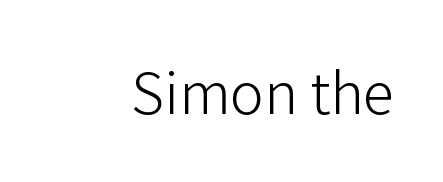
{"serif": "no", "italic": "no", "bold": "no", "weight": "light", "width": "normal", "stroke_contrast": "low", "x_height": "medium", "monospaced": "no", "underline": "no", "letter_spacing": "normal", "letter_spacing_em": 0.0, "glyph_px": 63}
